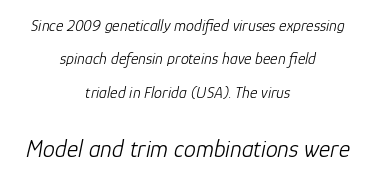
{"italic": "yes", "lean": "right", "slant_degrees": 12, "bold": "no", "underline": "no", "align": "center", "line_spacing": "loose", "line_spacing_ratio": 2.08, "letter_spacing": "normal", "letter_spacing_em": 0.0, "larger_block": "second", "size_ratio": 1.5, "glyph_px": 24}
